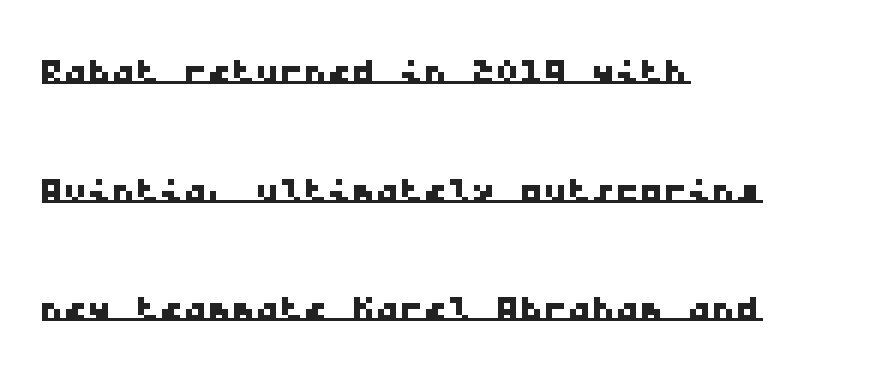
The image shows 48 px wide sans-serif type, monospaced; set left-aligned, loose line spacing (2.47x), normal letter spacing, underlined; low stroke contrast and a medium x-height.
